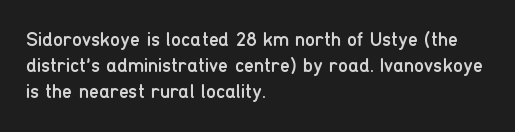
{"italic": "no", "bold": "no", "underline": "no", "align": "left", "line_spacing": "normal", "line_spacing_ratio": 1.31, "letter_spacing": "normal", "letter_spacing_em": 0.0, "glyph_px": 20}
